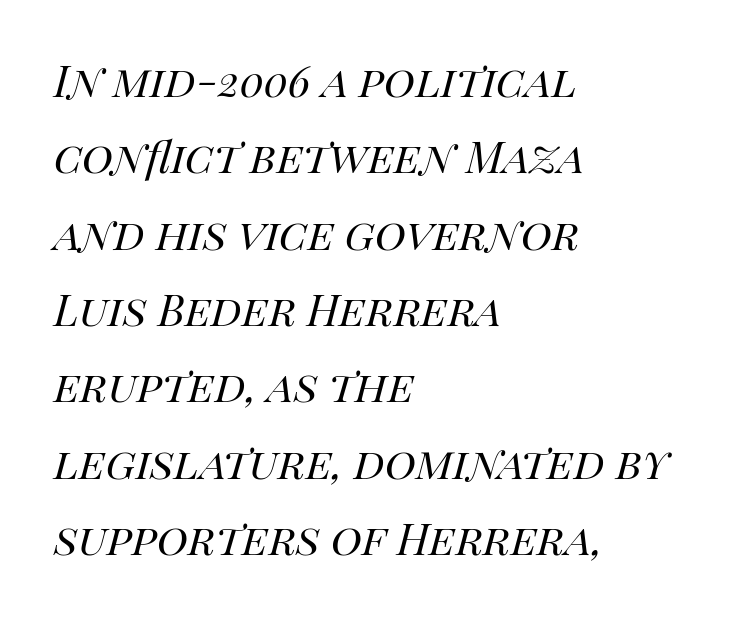
{"italic": "yes", "lean": "right", "slant_degrees": 14, "bold": "no", "weight": "regular", "width": "normal", "stroke_contrast": "high", "x_height": "large", "monospaced": "no", "underline": "no", "align": "left", "line_spacing": "normal", "line_spacing_ratio": 1.44, "letter_spacing": "normal", "letter_spacing_em": 0.0, "glyph_px": 53}
